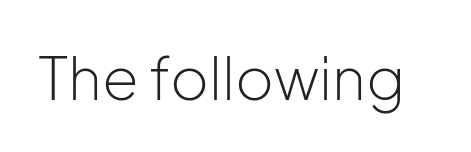
The image shows 59 px light sans-serif type, upright; set normal letter spacing, not underlined; low stroke contrast and a medium x-height.
